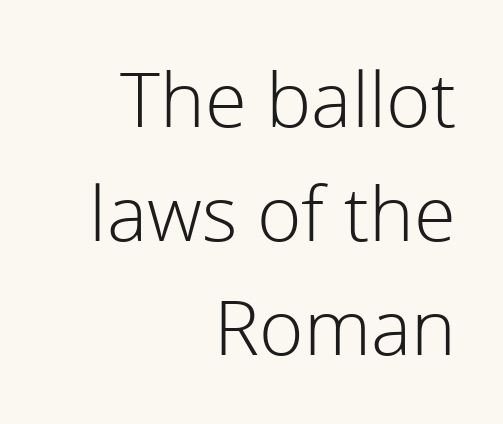
The image shows 76 px light sans-serif type, upright; set right-aligned, normal line spacing (1.5x), normal letter spacing, not underlined; low stroke contrast and a medium x-height.
